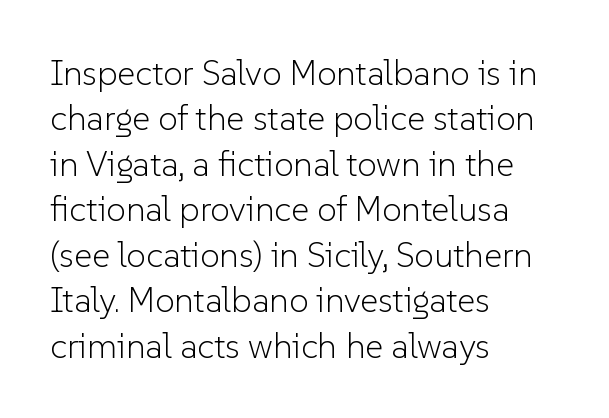
The cut favours lightness, reaching ordinary text weight at its darkest. The type is set solid horizontally, with unmodified tracking. You can tell from the bare stems that sans-serif type was used. Beneath every word, the page is bare. The letters advance in unequal steps, a hallmark of proportional type. Quick note: interline space is typical.
